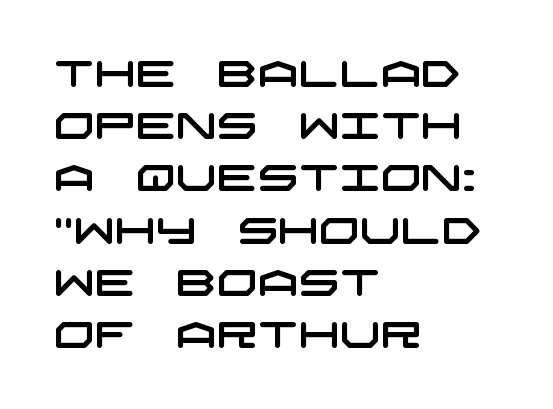
Has an underline been added? It has not. A sans-serif font was chosen for this passage. The vertical gap from one line to the next is medium. Line starts are locked; line ends wander.
